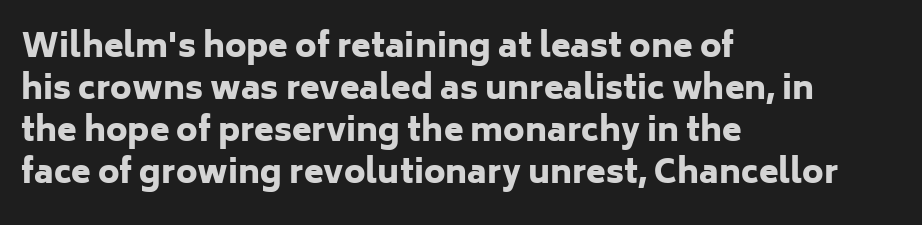
What stands out about the letter spacing? Nothing — it is the standard amount. The letters are bold, with thick, heavy strokes. Plain, unruled lines of type. Unlike a traditional serif, this face leaves its strokes unadorned.
